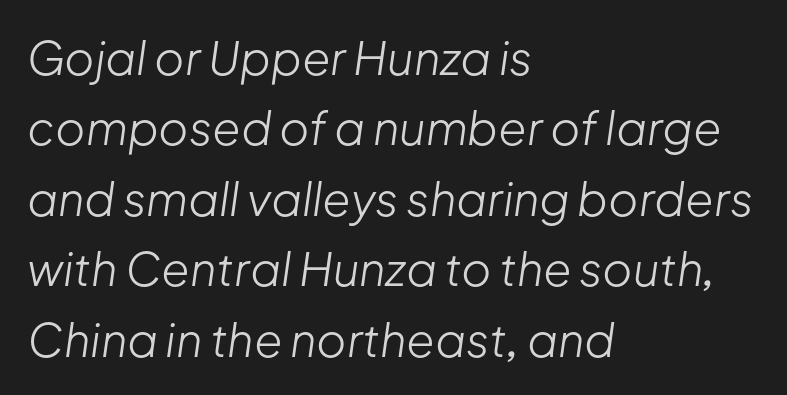
{"italic": "yes", "lean": "right", "slant_degrees": 8, "bold": "no", "weight": "light", "width": "normal", "stroke_contrast": "low", "x_height": "medium", "monospaced": "no", "underline": "no", "align": "left", "line_spacing": "normal", "line_spacing_ratio": 1.53, "letter_spacing": "normal", "letter_spacing_em": 0.0, "glyph_px": 46}
